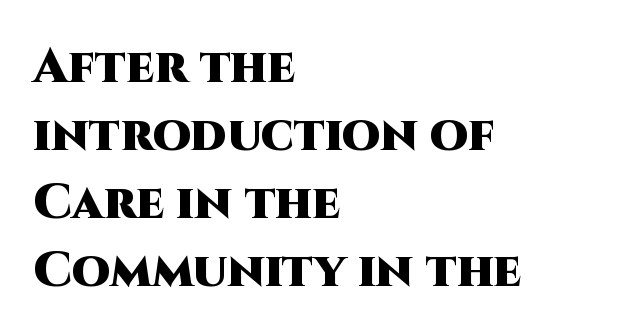
{"serif": "no", "italic": "no", "bold": "yes", "weight": "heavy", "width": "normal", "stroke_contrast": "high", "x_height": "large", "monospaced": "no", "underline": "no", "align": "left", "line_spacing": "normal", "line_spacing_ratio": 1.39, "letter_spacing": "normal", "letter_spacing_em": 0.0, "glyph_px": 49}
